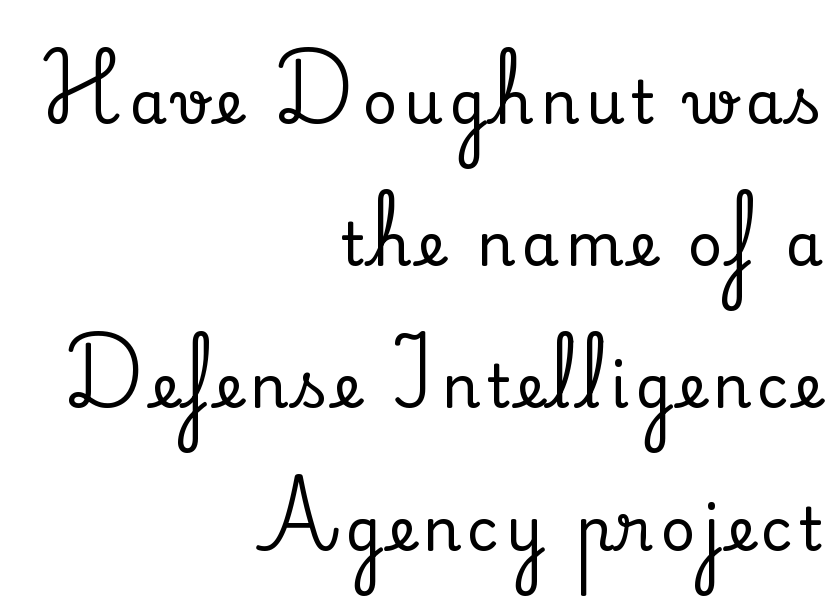
{"serif": "yes", "italic": "no", "width": "normal", "stroke_contrast": "medium", "x_height": "small", "monospaced": "no", "underline": "no", "align": "right", "line_spacing": "loose", "line_spacing_ratio": 2.37, "glyph_px": 60}
